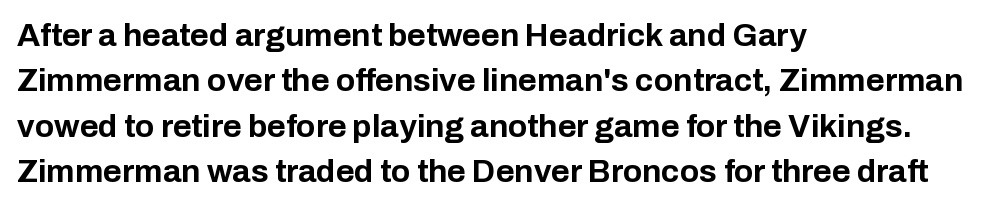
Q: Is the text bold? A: Yes.
Q: Is the text italic (slanted)? A: No, it is upright.
Q: Is the typeface a serif or a sans-serif typeface? A: Sans-serif.
Q: Is the text underlined? A: No.
Q: How is the paragraph aligned? A: Left-aligned.
Q: Is the spacing between letters normal or unusually wide? A: Normal.
Q: Is the spacing between lines tight, normal or loose? A: Normal.
Q: Width (condensed, normal, or wide)? A: Normal.
Q: Stroke contrast? A: Low.
Q: x-height? A: Medium.
Q: Monospaced? A: No.
